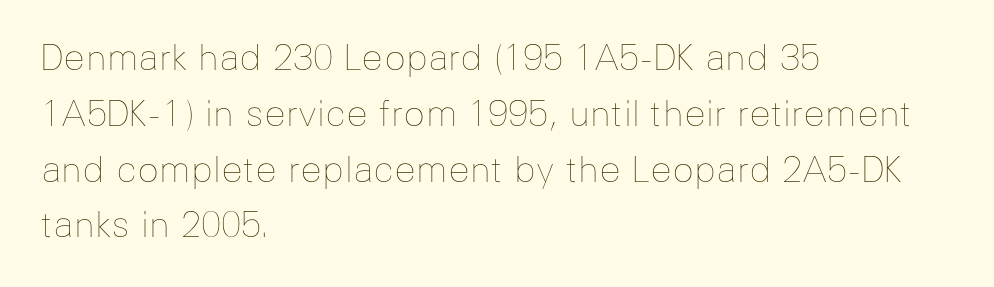
{"italic": "no", "bold": "no", "weight": "thin", "width": "normal", "stroke_contrast": "low", "x_height": "medium", "monospaced": "no", "underline": "no", "align": "left", "line_spacing": "normal", "line_spacing_ratio": 1.55, "letter_spacing": "normal", "letter_spacing_em": 0.0, "glyph_px": 36}
